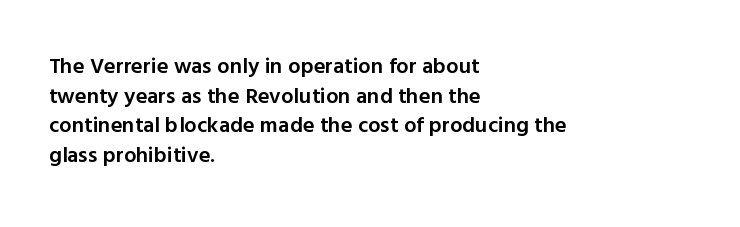
No word sits above an underline. Look at the stroke-to-counter ratio: somewhat heavy, a semibold. When letters stand straight like this, we call the style roman or upright. Observe the ordinary spacing: letters are neighbours, not strangers. The space between consecutive lines is moderate.
